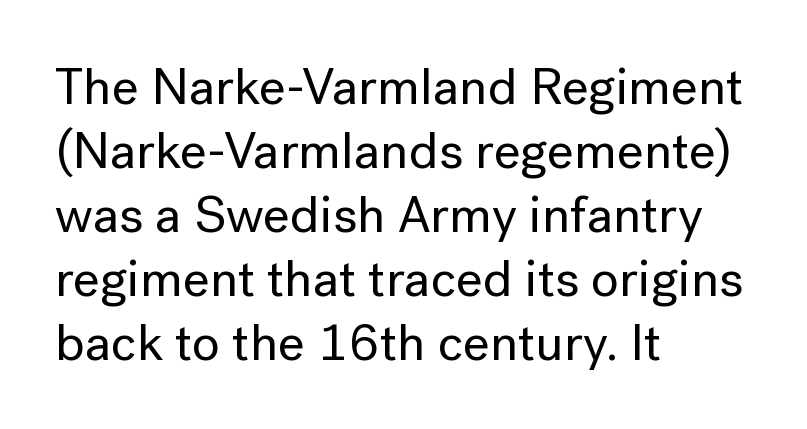
The image shows 52 px sans-serif type, upright; set left-aligned, line spacing 1.23x, normal letter spacing, not underlined; low stroke contrast and a medium x-height.
